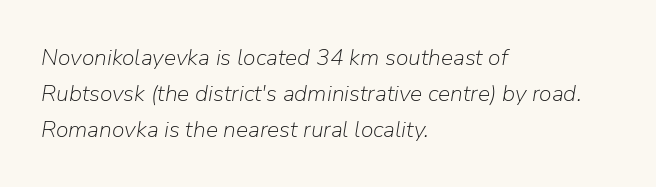
Q: Is the text bold? A: No.
Q: Is the text italic (slanted)? A: Yes, it leans right by about 9 degrees.
Q: Is the text underlined? A: No.
Q: How is the paragraph aligned? A: Left-aligned.
Q: Is the spacing between letters normal or unusually wide? A: Normal.
Q: Is the spacing between lines tight, normal or loose? A: Normal.
